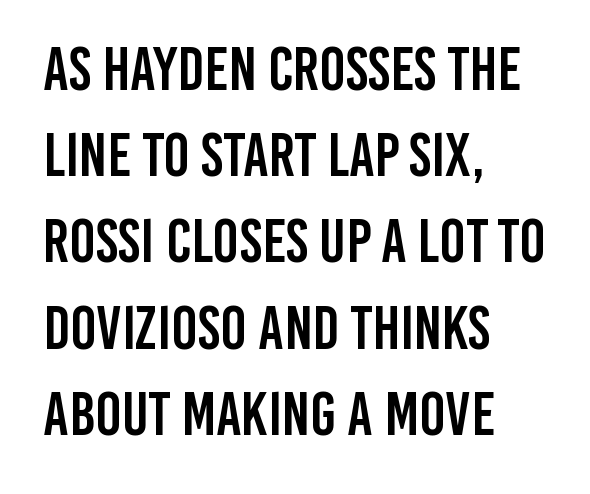
{"serif": "no", "italic": "no", "width": "condensed", "stroke_contrast": "low", "x_height": "large", "monospaced": "no", "underline": "no", "align": "left", "line_spacing": "normal", "line_spacing_ratio": 1.39, "letter_spacing": "normal", "letter_spacing_em": 0.0, "glyph_px": 62}
